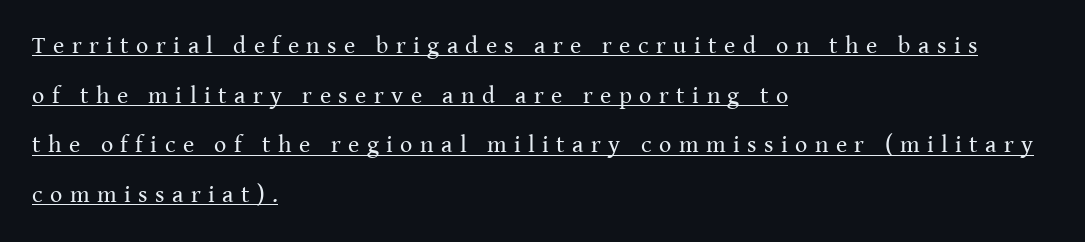
Q: Is the text bold? A: No.
Q: Is the text italic (slanted)? A: No, it is upright.
Q: Is the text underlined? A: Yes.
Q: How is the paragraph aligned? A: Left-aligned.
Q: Is the spacing between letters normal or unusually wide? A: Unusually wide.
Q: Is the spacing between lines tight, normal or loose? A: Loose.
